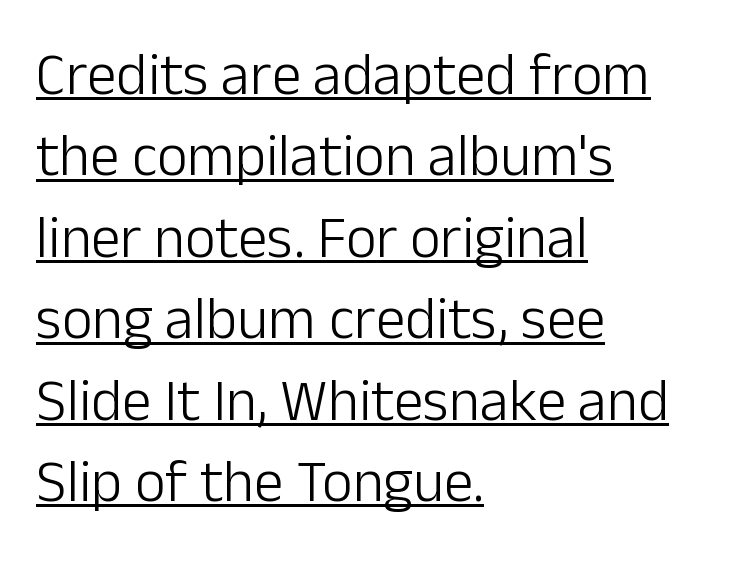
The image shows 59 px light sans-serif type, upright; set left-aligned, normal line spacing (1.38x), normal letter spacing, underlined; low stroke contrast and a medium x-height.
